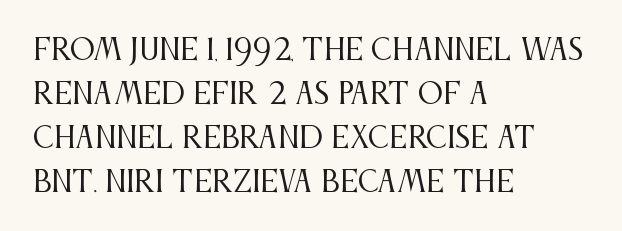
The type family on display is of the serif kind. There is no visible air inserted between adjacent glyphs. The rendering uses natural spacing where letterforms have individual widths. Stroke thickness stays within the range of a standard reading face or lighter. Check the space under the baseline: it is left empty.
